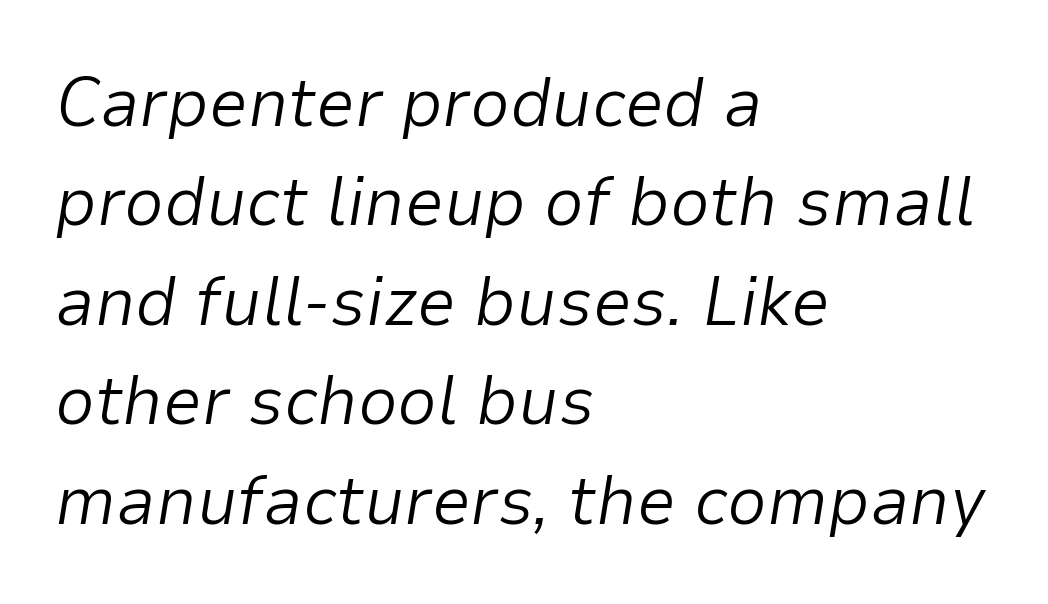
The image shows 70 px light type, italic (leaning right); set left-aligned, normal line spacing (1.42x), normal letter spacing, not underlined; low stroke contrast and a medium x-height.
